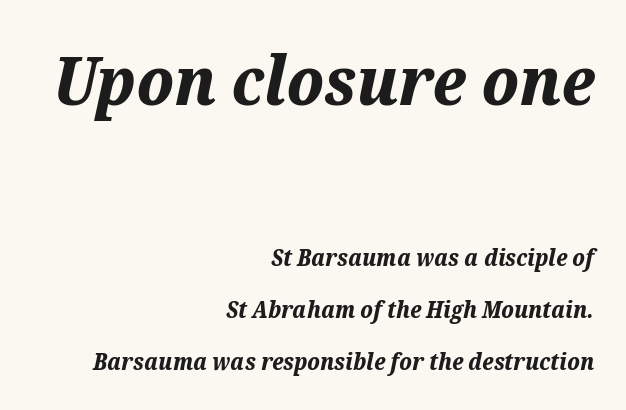
Quick note: underline off. Inter-character spacing is left at the font's built-in metrics. Think of a printed novel: that variable character pitch is what you see here. It's the slanting kind of type. If you drew a ruler down the right edge, every line would touch it.
